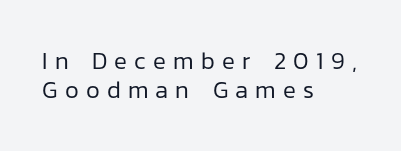
The image shows 24 px text type, upright; set left-aligned, line spacing 1.22x, unusually wide letter spacing (+0.3 em), not underlined.
